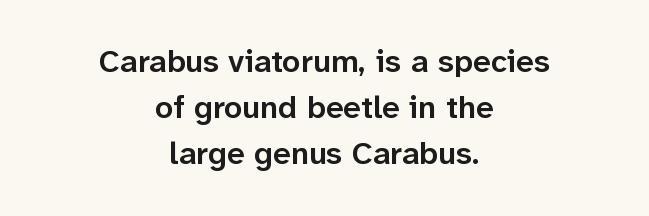
{"serif": "no", "italic": "no", "bold": "semi", "weight": "semibold", "width": "normal", "stroke_contrast": "low", "x_height": "medium", "monospaced": "no", "underline": "no", "align": "center", "line_spacing": "normal", "line_spacing_ratio": 1.44, "letter_spacing": "normal", "letter_spacing_em": 0.0, "glyph_px": 32}
